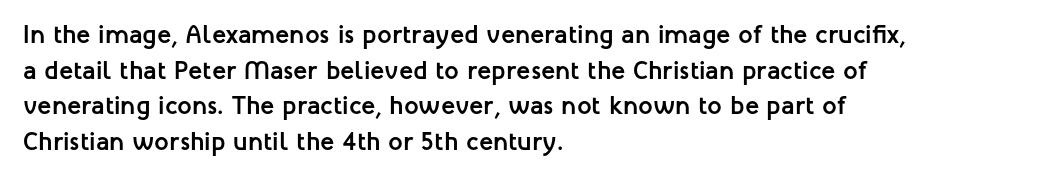
{"italic": "no", "bold": "yes", "underline": "no", "align": "left", "line_spacing": "normal", "line_spacing_ratio": 1.37, "letter_spacing": "normal", "letter_spacing_em": 0.0, "glyph_px": 26}
